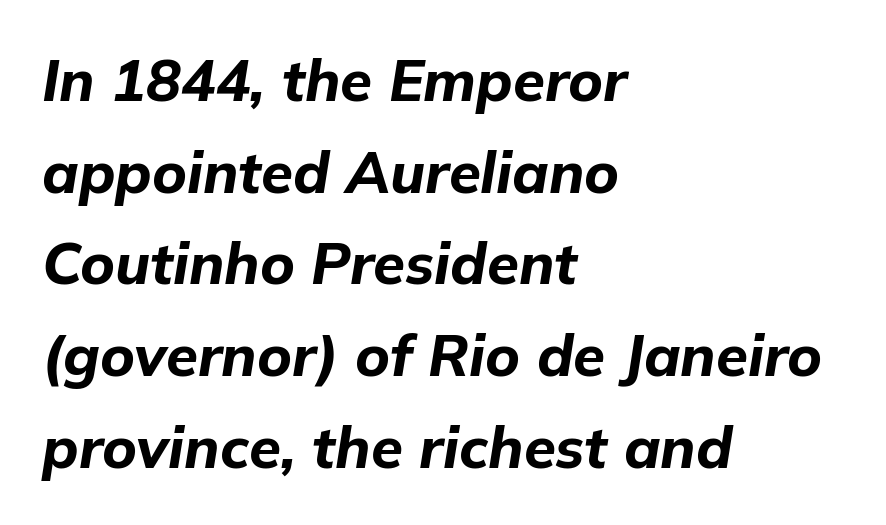
Q: Is the text bold? A: Yes.
Q: Is the text italic (slanted)? A: Yes, it leans right by about 9 degrees.
Q: Is the text underlined? A: No.
Q: How is the paragraph aligned? A: Left-aligned.
Q: Is the spacing between letters normal or unusually wide? A: Normal.
Q: Is the spacing between lines tight, normal or loose? A: Normal.
Q: Width (condensed, normal, or wide)? A: Normal.
Q: Stroke contrast? A: Low.
Q: x-height? A: Medium.
Q: Monospaced? A: No.
